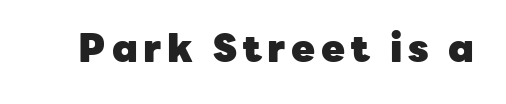
Q: Is the text bold? A: Yes.
Q: Is the text italic (slanted)? A: No, it is upright.
Q: Is the typeface a serif or a sans-serif typeface? A: Sans-serif.
Q: Is the text underlined? A: No.
Q: Width (condensed, normal, or wide)? A: Normal.
Q: Stroke contrast? A: Low.
Q: x-height? A: Medium.
Q: Monospaced? A: No.
